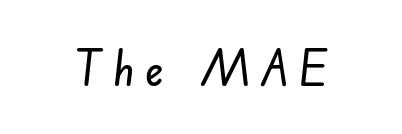
A bare baseline throughout the passage. This sample has the flowing, uneven cadence of proportional lettering. Observe the absence of serifs on each vertical stroke in this sample. Display-style spreading of the glyphs; the letterfit is very open.
